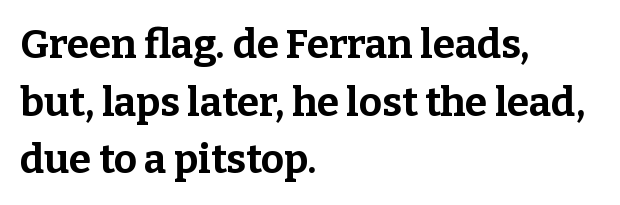
Q: Is the text bold? A: Yes.
Q: Is the text italic (slanted)? A: No, it is upright.
Q: Is the typeface a serif or a sans-serif typeface? A: Serif.
Q: Is the text underlined? A: No.
Q: How is the paragraph aligned? A: Left-aligned.
Q: Is the spacing between letters normal or unusually wide? A: Normal.
Q: Is the spacing between lines tight, normal or loose? A: Normal.
Q: Width (condensed, normal, or wide)? A: Normal.
Q: Stroke contrast? A: Low.
Q: x-height? A: Medium.
Q: Monospaced? A: No.
